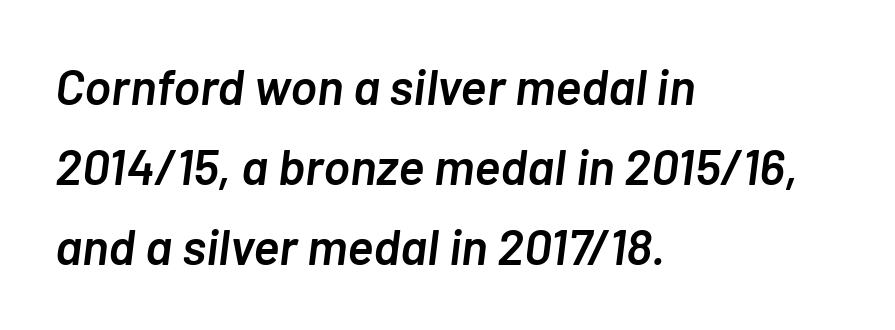
The image shows 50 px semibold type, italic (leaning right); set left-aligned, normal line spacing (1.6x), normal letter spacing, not underlined; low stroke contrast and a medium x-height.
